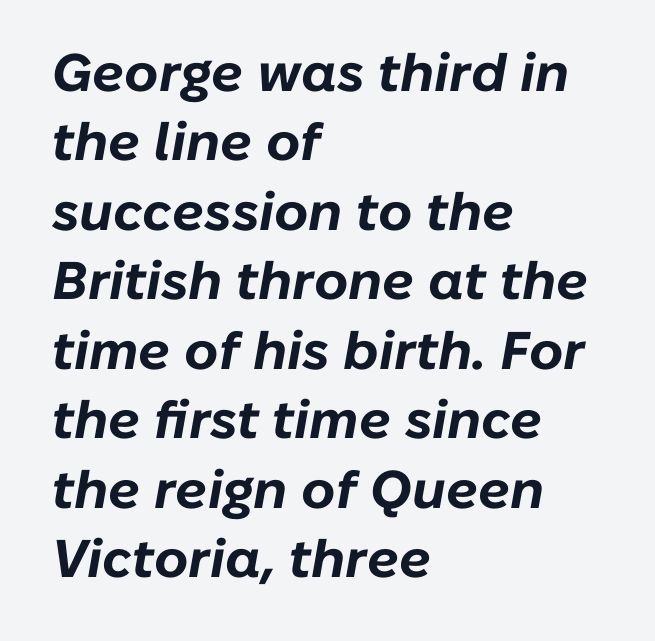
Q: Is the text bold? A: Yes.
Q: Is the text italic (slanted)? A: Yes, it leans right by about 10 degrees.
Q: Is the text underlined? A: No.
Q: How is the paragraph aligned? A: Left-aligned.
Q: Is the spacing between letters normal or unusually wide? A: Normal.
Q: Is the spacing between lines tight, normal or loose? A: Normal.
Q: Width (condensed, normal, or wide)? A: Normal.
Q: Stroke contrast? A: Low.
Q: x-height? A: Medium.
Q: Monospaced? A: No.
